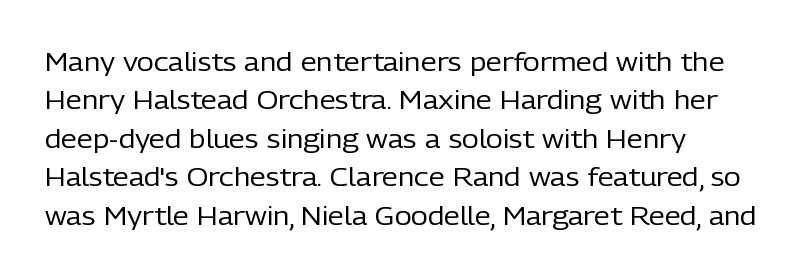
The image shows 26 px text type, upright; set left-aligned, normal line spacing (1.48x), normal letter spacing, not underlined.
